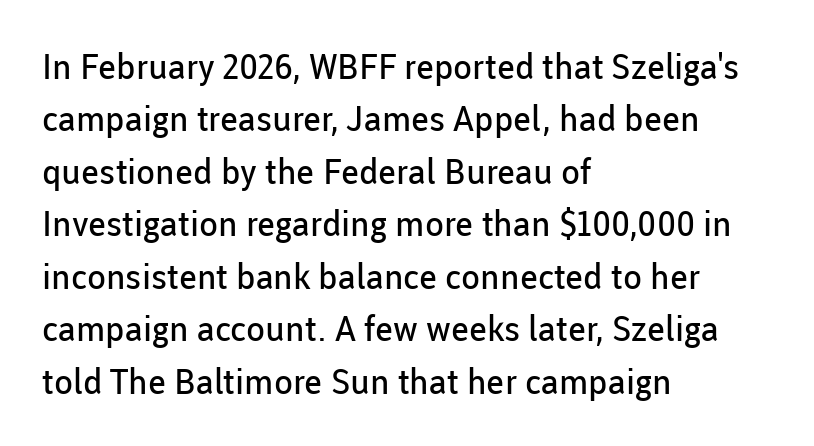
Q: Is the text bold? A: No.
Q: Is the text italic (slanted)? A: No, it is upright.
Q: Is the typeface a serif or a sans-serif typeface? A: Sans-serif.
Q: Is the text underlined? A: No.
Q: How is the paragraph aligned? A: Left-aligned.
Q: Is the spacing between letters normal or unusually wide? A: Normal.
Q: Is the spacing between lines tight, normal or loose? A: Normal.
Q: Width (condensed, normal, or wide)? A: Normal.
Q: Stroke contrast? A: Low.
Q: x-height? A: Medium.
Q: Monospaced? A: No.
